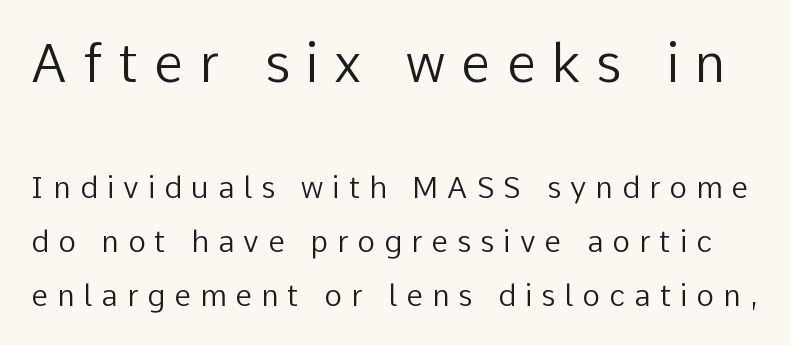
Q: Is the text bold? A: No.
Q: Is the text italic (slanted)? A: No, it is upright.
Q: Is the typeface a serif or a sans-serif typeface? A: Sans-serif.
Q: Is the text underlined? A: No.
Q: Is the spacing between letters normal or unusually wide? A: Unusually wide.
Q: Which block of text is set in a larger size, the first (top) or the second (bottom)? A: The first (top) one.
Q: Width (condensed, normal, or wide)? A: Normal.
Q: Stroke contrast? A: Low.
Q: x-height? A: Medium.
Q: Monospaced? A: No.
